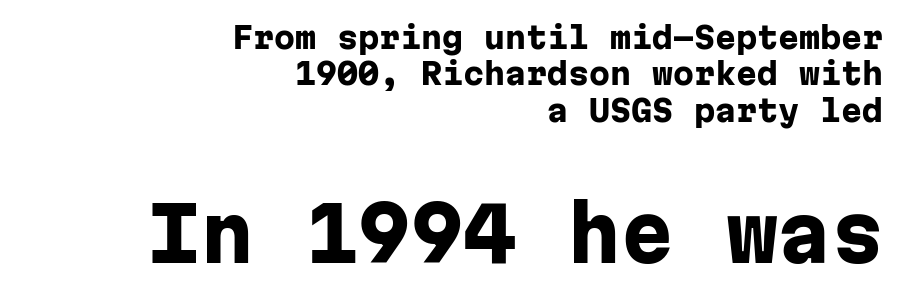
Q: Is the text bold? A: Yes.
Q: Is the text italic (slanted)? A: No, it is upright.
Q: Is the typeface a serif or a sans-serif typeface? A: Sans-serif.
Q: Is the text underlined? A: No.
Q: How is the paragraph aligned? A: Right-aligned.
Q: Is the spacing between letters normal or unusually wide? A: Normal.
Q: Which block of text is set in a larger size, the first (top) or the second (bottom)? A: The second (bottom) one.
Q: Width (condensed, normal, or wide)? A: Normal.
Q: Stroke contrast? A: Low.
Q: x-height? A: Medium.
Q: Monospaced? A: Yes.
